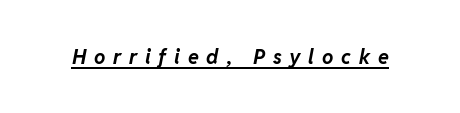
{"italic": "yes", "lean": "right", "slant_degrees": 11, "bold": "yes", "underline": "yes", "letter_spacing": "wide", "letter_spacing_em": 0.39, "glyph_px": 20}
